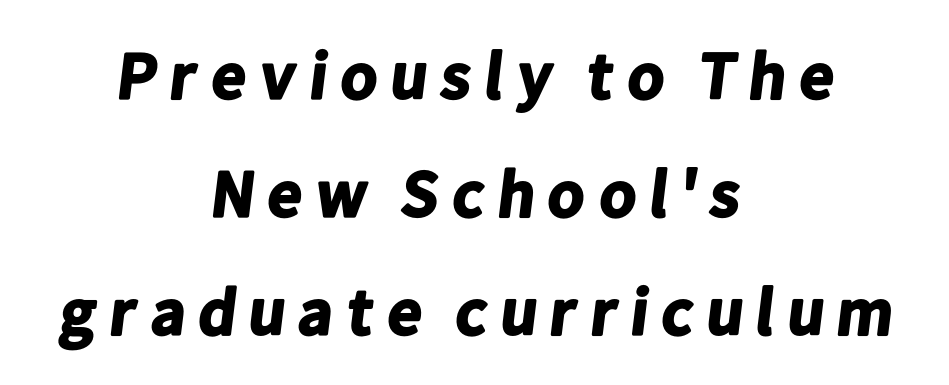
The lines in this sample share a center point and differ in where they start and stop. The glyphs in this specimen are sans serif. The passage shown is emphatically bold. Think of a printed novel: that variable character pitch is what you see here. Clear beneath every line of the passage.
